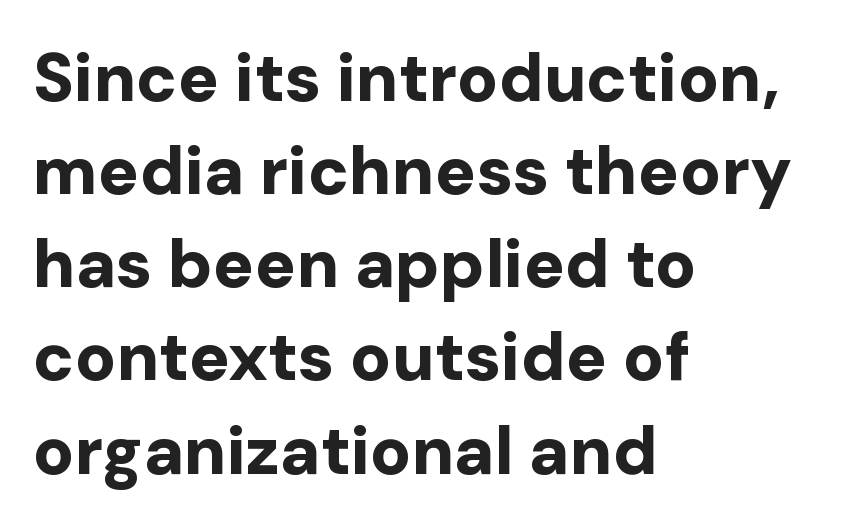
Q: Is the text bold? A: Yes.
Q: Is the text italic (slanted)? A: No, it is upright.
Q: Is the typeface a serif or a sans-serif typeface? A: Sans-serif.
Q: Is the text underlined? A: No.
Q: How is the paragraph aligned? A: Left-aligned.
Q: Is the spacing between letters normal or unusually wide? A: Normal.
Q: Is the spacing between lines tight, normal or loose? A: Normal.
Q: Width (condensed, normal, or wide)? A: Normal.
Q: Stroke contrast? A: Low.
Q: x-height? A: Medium.
Q: Monospaced? A: No.
